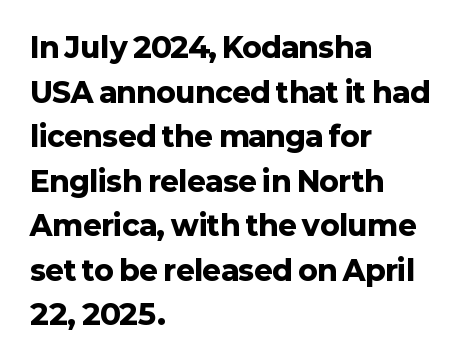
The image shows 28 px heavy sans-serif type, upright; set left-aligned, normal line spacing (1.59x), normal letter spacing, not underlined; low stroke contrast and a medium x-height.
